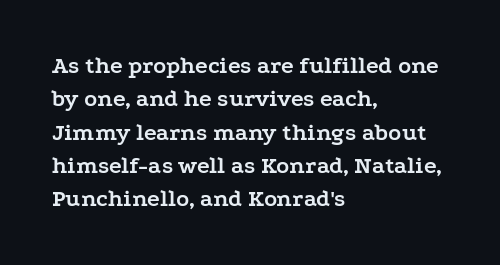
The image shows 24 px bold type, upright; set left-aligned, normal line spacing (1.39x), normal letter spacing, not underlined.
